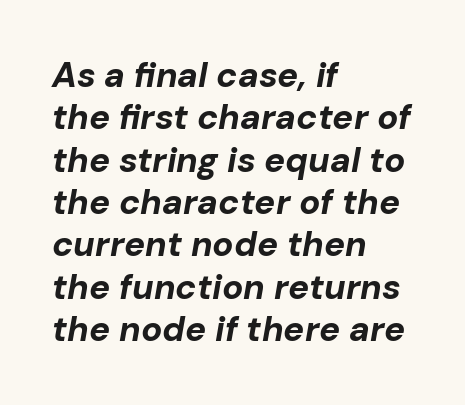
The image shows 35 px bold type, italic (leaning right); set left-aligned, line spacing 1.21x, normal letter spacing, not underlined; low stroke contrast and a medium x-height.
